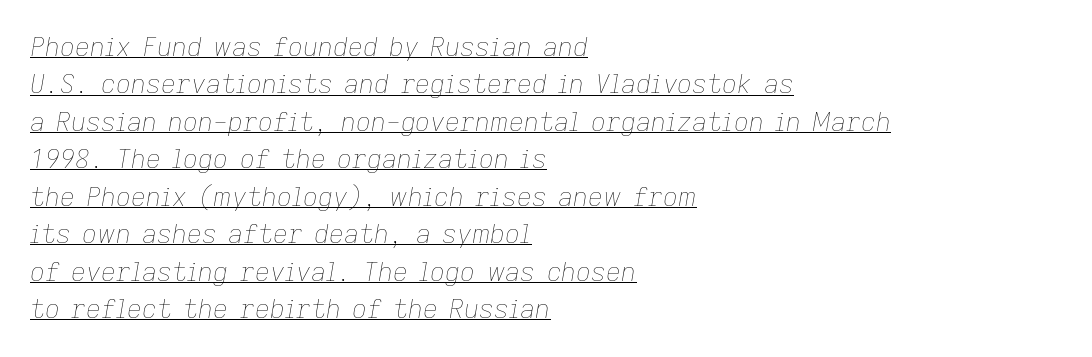
Q: Is the text bold? A: No.
Q: Is the text italic (slanted)? A: Yes, it leans right by about 9 degrees.
Q: Is the text underlined? A: Yes.
Q: How is the paragraph aligned? A: Left-aligned.
Q: Is the spacing between letters normal or unusually wide? A: Normal.
Q: Is the spacing between lines tight, normal or loose? A: Normal.
